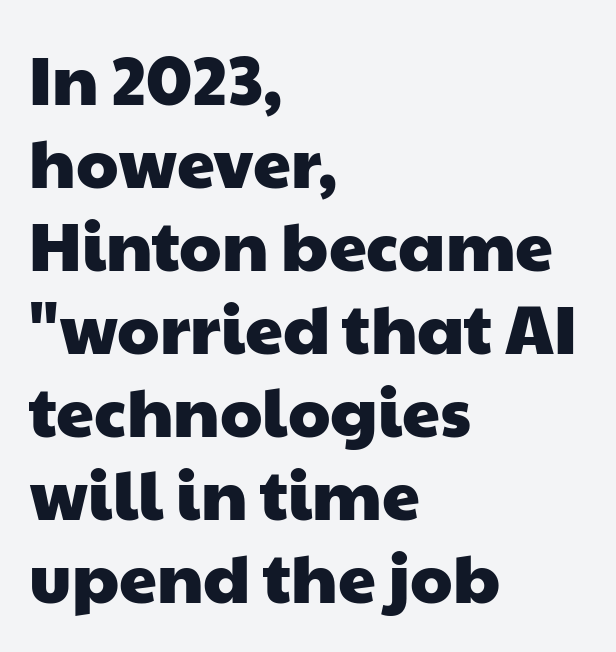
{"serif": "no", "width": "wide", "stroke_contrast": "low", "x_height": "medium", "monospaced": "no", "underline": "no", "align": "left", "line_spacing_ratio": 1.22, "letter_spacing": "normal", "letter_spacing_em": 0.0, "glyph_px": 68}
